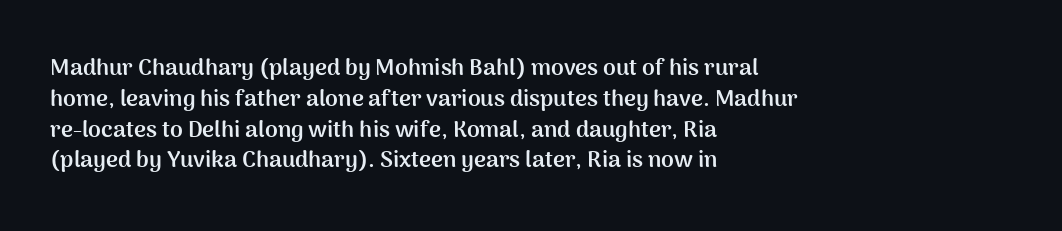
The image shows 23 px bold type, upright; set left-aligned, normal line spacing (1.34x), normal letter spacing, not underlined.
